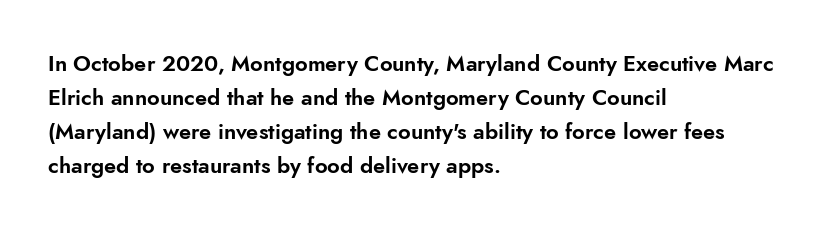
Q: Is the text italic (slanted)? A: No, it is upright.
Q: Is the text underlined? A: No.
Q: How is the paragraph aligned? A: Left-aligned.
Q: Is the spacing between letters normal or unusually wide? A: Normal.
Q: Is the spacing between lines tight, normal or loose? A: Normal.
